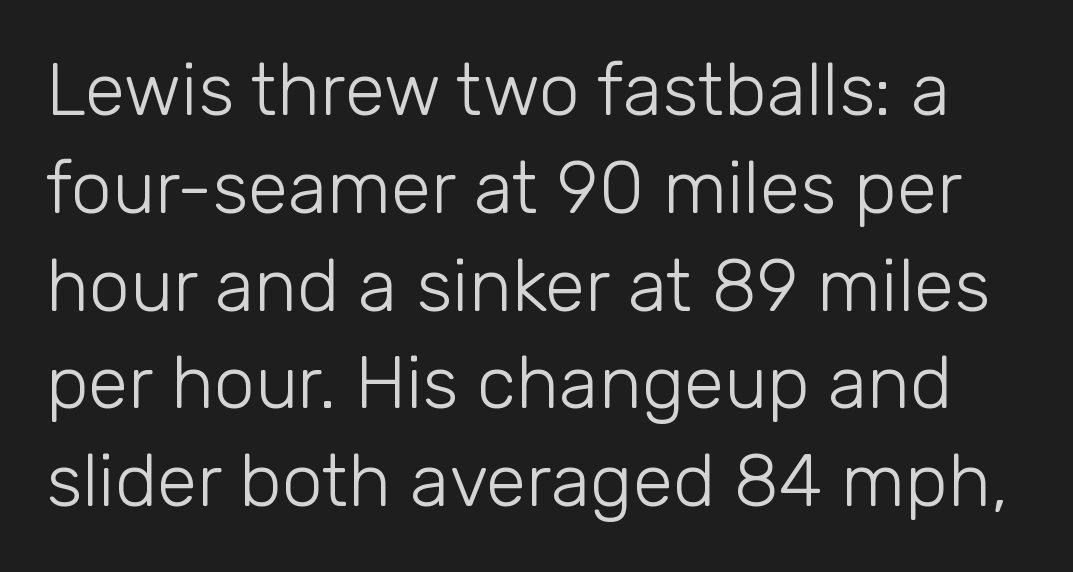
{"serif": "no", "italic": "no", "bold": "no", "weight": "light", "width": "normal", "stroke_contrast": "low", "x_height": "medium", "monospaced": "no", "underline": "no", "line_spacing": "normal", "line_spacing_ratio": 1.34, "letter_spacing": "normal", "letter_spacing_em": 0.0, "glyph_px": 73}
